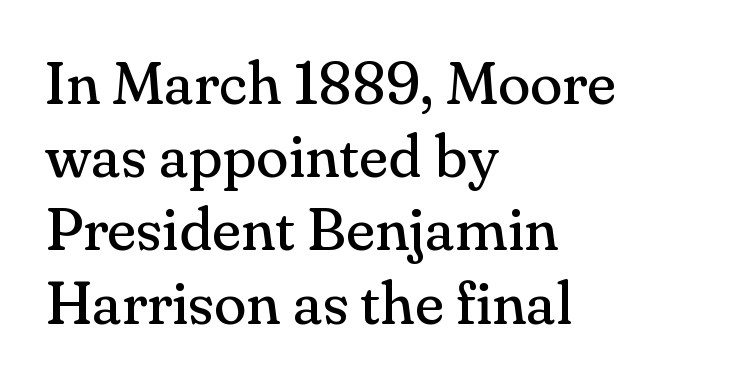
Q: Is the text bold? A: No.
Q: Is the text italic (slanted)? A: No, it is upright.
Q: Is the typeface a serif or a sans-serif typeface? A: Serif.
Q: Is the text underlined? A: No.
Q: How is the paragraph aligned? A: Left-aligned.
Q: Is the spacing between letters normal or unusually wide? A: Normal.
Q: Width (condensed, normal, or wide)? A: Normal.
Q: Stroke contrast? A: Medium.
Q: x-height? A: Small.
Q: Monospaced? A: No.
